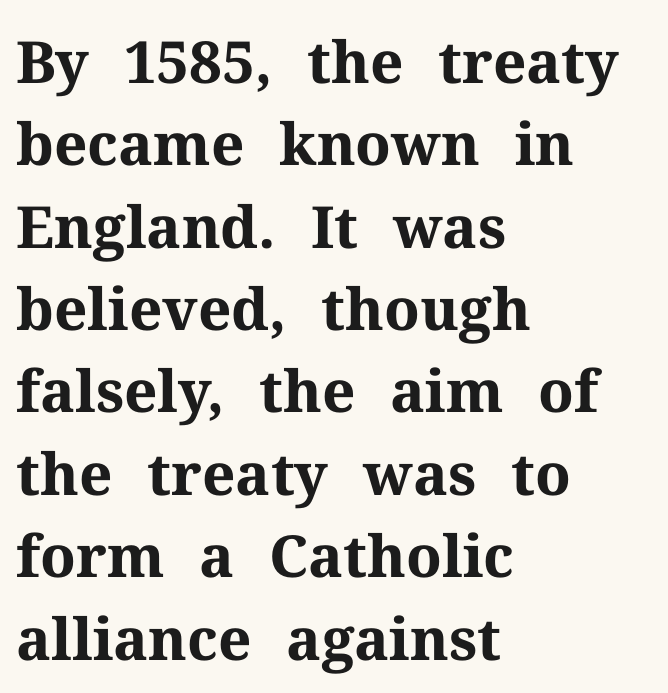
This rendering uses left alignment, leaving the right contour irregular. The glyphs have the mass of a bold cut. The passage shown is typed in a proportional face where columns would drift. Vertical spacing — default.
